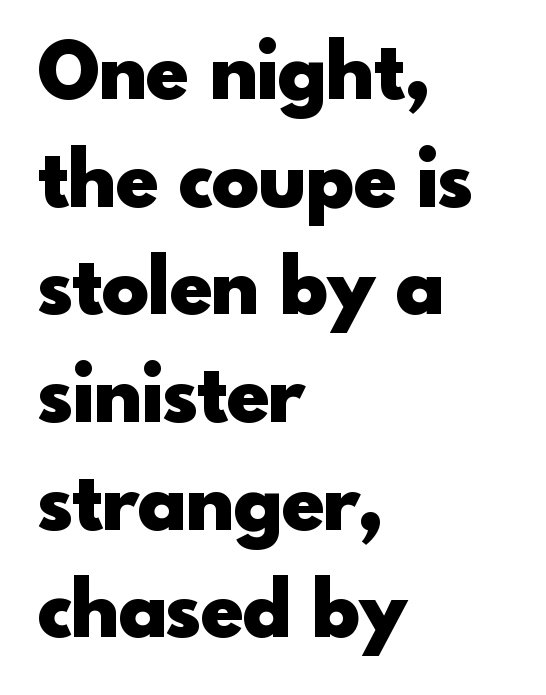
The image shows 78 px heavy sans-serif type, upright; set left-aligned, normal line spacing (1.38x), normal letter spacing, not underlined; a small x-height.
